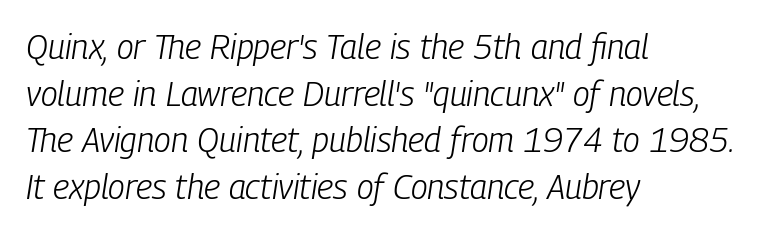
The image shows 34 px light, condensed type, italic (leaning right); set left-aligned, normal line spacing (1.37x), normal letter spacing, not underlined; low stroke contrast and a medium x-height.
